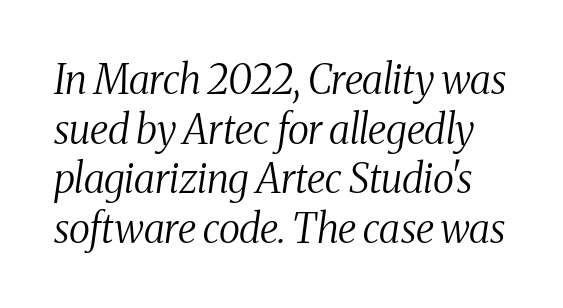
Q: Is the text bold? A: No.
Q: Is the text italic (slanted)? A: Yes, it leans right by about 8 degrees.
Q: Is the typeface a serif or a sans-serif typeface? A: Serif.
Q: Is the text underlined? A: No.
Q: Is the spacing between letters normal or unusually wide? A: Normal.
Q: Width (condensed, normal, or wide)? A: Condensed.
Q: Stroke contrast? A: Medium.
Q: x-height? A: Medium.
Q: Monospaced? A: No.
